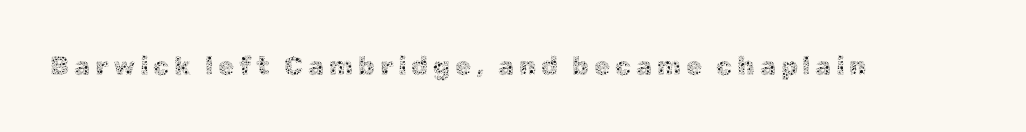
{"italic": "no", "bold": "no", "underline": "no", "glyph_px": 26}
